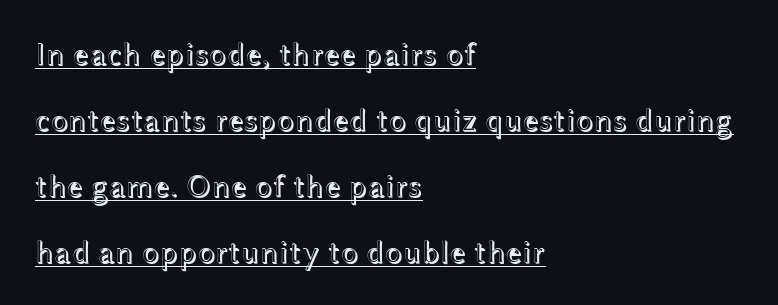
Q: Is the text italic (slanted)? A: No, it is upright.
Q: Is the text underlined? A: Yes.
Q: How is the paragraph aligned? A: Left-aligned.
Q: Is the spacing between letters normal or unusually wide? A: Normal.
Q: Is the spacing between lines tight, normal or loose? A: Loose.
Q: Width (condensed, normal, or wide)? A: Wide.
Q: x-height? A: Medium.
Q: Monospaced? A: No.
